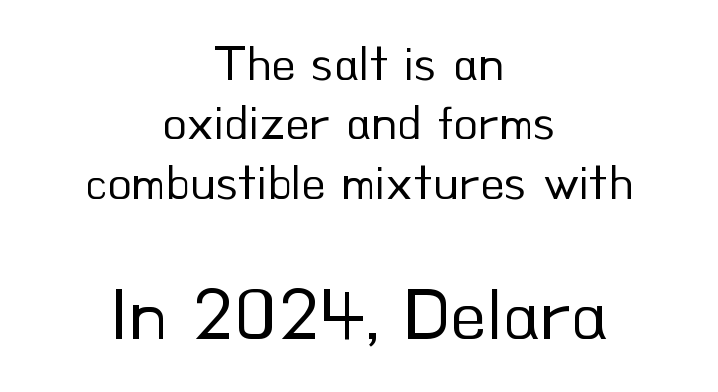
{"serif": "no", "italic": "no", "bold": "no", "weight": "regular", "width": "normal", "stroke_contrast": "low", "x_height": "small", "monospaced": "no", "underline": "no", "align": "center", "line_spacing_ratio": 1.19, "letter_spacing": "normal", "letter_spacing_em": 0.0, "larger_block": "second", "size_ratio": 1.5, "glyph_px": 75}
